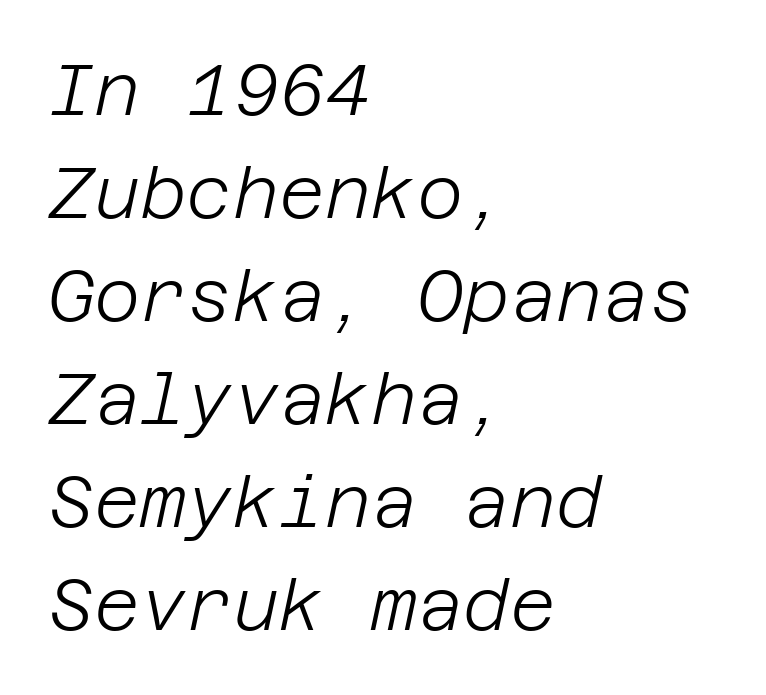
Q: Is the text bold? A: No.
Q: Is the text italic (slanted)? A: Yes, it leans right by about 12 degrees.
Q: Is the text underlined? A: No.
Q: How is the paragraph aligned? A: Left-aligned.
Q: Is the spacing between letters normal or unusually wide? A: Normal.
Q: Is the spacing between lines tight, normal or loose? A: Normal.
Q: Width (condensed, normal, or wide)? A: Normal.
Q: Stroke contrast? A: Low.
Q: x-height? A: Large.
